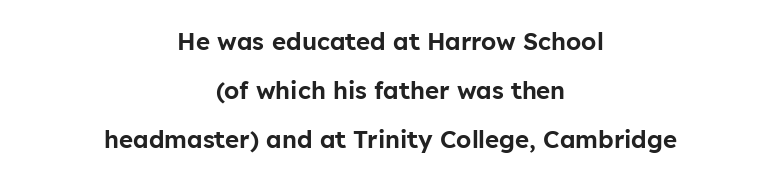
Q: Is the text italic (slanted)? A: No, it is upright.
Q: Is the text underlined? A: No.
Q: How is the paragraph aligned? A: Centered.
Q: Is the spacing between letters normal or unusually wide? A: Normal.
Q: Is the spacing between lines tight, normal or loose? A: Loose.
